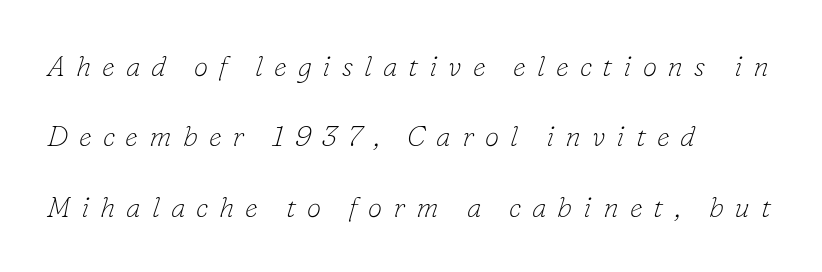
The line-height multiplier appears high, well above default. Spacing verdict: proportional, widths tailored to each character. Stems here are at most as thick as an everyday book face. The glyphs look as if they've been sheared to an angle. This rendering widens character spacing well past its baseline value.
